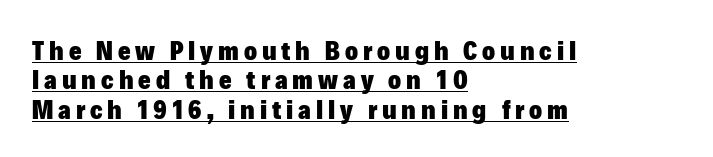
The ragged edge is on the right, which tells us the setting is flush left. Heavy-handed strokes throughout: this text is bold. Notice how a bar underscores the lettering throughout. The lines are packed closely together with very little leading. The lettering stays uniformly vertical, giving the passage a roman look.
